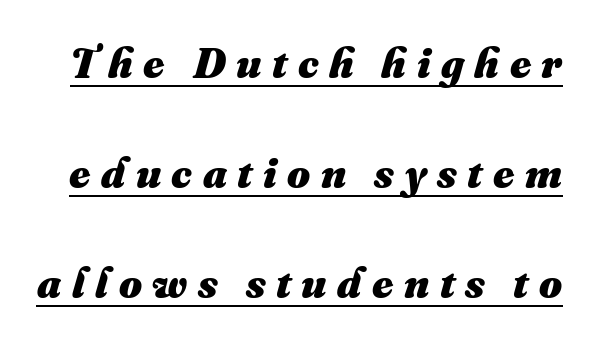
Q: Is the text bold? A: Yes.
Q: Is the text underlined? A: Yes.
Q: Is the spacing between letters normal or unusually wide? A: Unusually wide.
Q: Is the spacing between lines tight, normal or loose? A: Loose.
Q: Width (condensed, normal, or wide)? A: Normal.
Q: Stroke contrast? A: Medium.
Q: x-height? A: Small.
Q: Monospaced? A: No.
